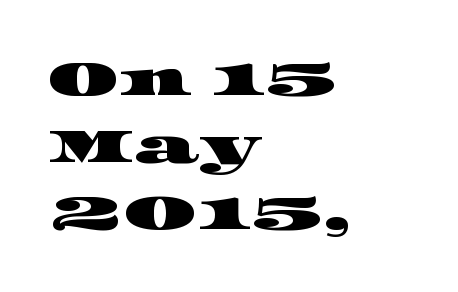
Q: Is the typeface a serif or a sans-serif typeface? A: Serif.
Q: Is the text underlined? A: No.
Q: How is the paragraph aligned? A: Left-aligned.
Q: Is the spacing between letters normal or unusually wide? A: Normal.
Q: Is the spacing between lines tight, normal or loose? A: Normal.
Q: Width (condensed, normal, or wide)? A: Wide.
Q: Stroke contrast? A: High.
Q: x-height? A: Large.
Q: Monospaced? A: No.
